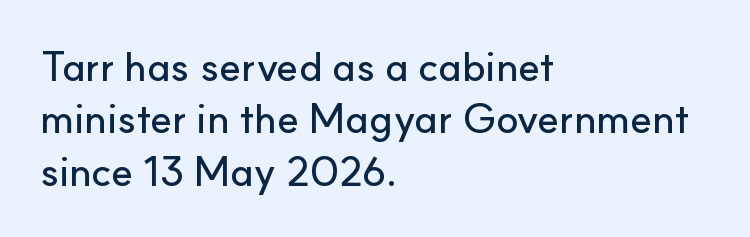
{"serif": "no", "italic": "no", "width": "normal", "stroke_contrast": "low", "x_height": "small", "monospaced": "no", "underline": "no", "align": "left", "line_spacing": "normal", "line_spacing_ratio": 1.28, "letter_spacing": "normal", "letter_spacing_em": 0.0, "glyph_px": 41}
